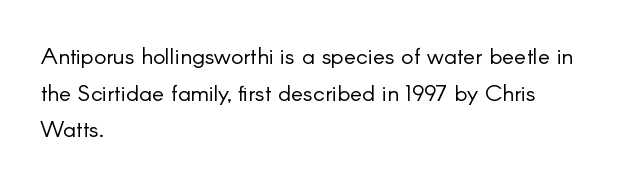
Notice how descenders clear the ascenders below comfortably — that's standard leading. Heft: none added — not bold. Posture: upright roman. The tracking reads as untouched default to a designer's eye. If you drew a ruler down the left edge, every line would touch it.
